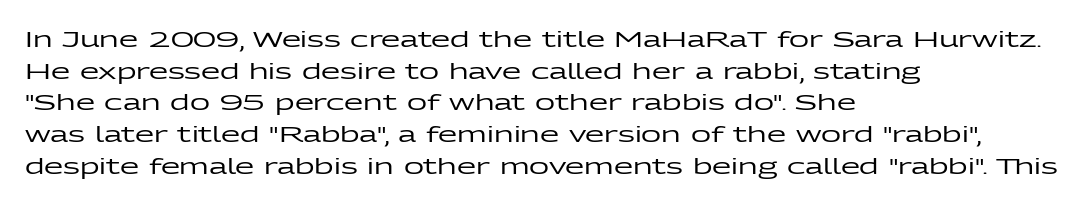
Q: Is the text italic (slanted)? A: No, it is upright.
Q: Is the text underlined? A: No.
Q: How is the paragraph aligned? A: Left-aligned.
Q: Is the spacing between letters normal or unusually wide? A: Normal.
Q: Is the spacing between lines tight, normal or loose? A: Normal.
